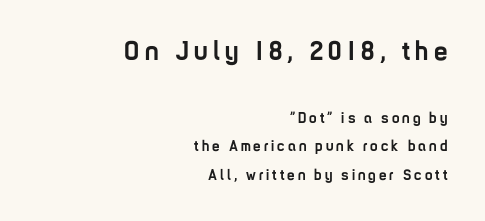
The image shows 27 px bold type, upright; set right-aligned, loose line spacing (1.9x), unusually wide letter spacing (+0.2 em), not underlined; the first (top) block is 1.8x larger.
